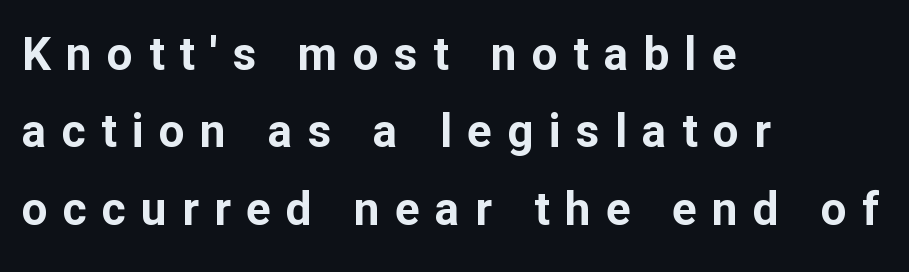
Q: Is the text bold? A: Yes.
Q: Is the text italic (slanted)? A: No, it is upright.
Q: Is the typeface a serif or a sans-serif typeface? A: Sans-serif.
Q: Is the text underlined? A: No.
Q: How is the paragraph aligned? A: Left-aligned.
Q: Is the spacing between letters normal or unusually wide? A: Unusually wide.
Q: Is the spacing between lines tight, normal or loose? A: Normal.
Q: Width (condensed, normal, or wide)? A: Normal.
Q: Stroke contrast? A: Low.
Q: x-height? A: Medium.
Q: Monospaced? A: No.
